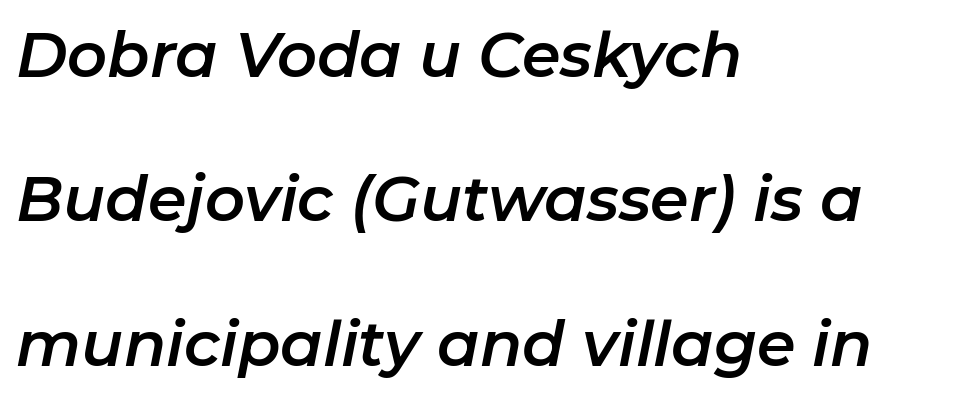
The image shows 62 px text type, italic (leaning right); set left-aligned, loose line spacing (2.33x), normal letter spacing, not underlined; low stroke contrast and a medium x-height.
